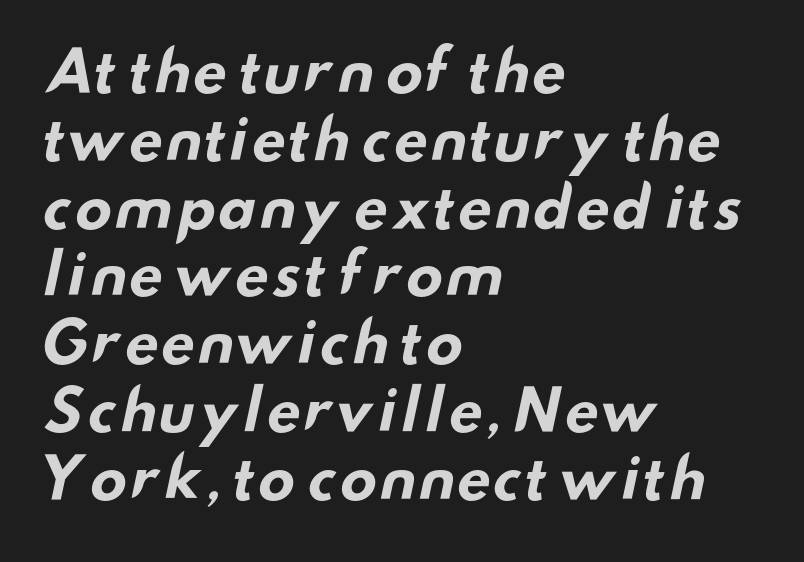
The image shows 56 px bold, wide sans-serif type; set left-aligned, line spacing 1.21x, normal letter spacing, not underlined; low stroke contrast and a small x-height.
